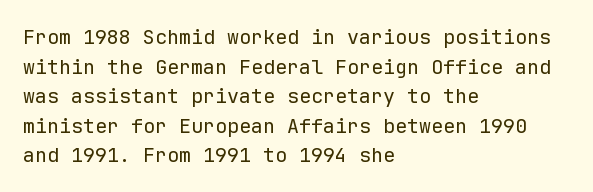
Q: Is the text bold? A: No.
Q: Is the text italic (slanted)? A: No, it is upright.
Q: Is the text underlined? A: No.
Q: How is the paragraph aligned? A: Left-aligned.
Q: Is the spacing between letters normal or unusually wide? A: Normal.
Q: Is the spacing between lines tight, normal or loose? A: Normal.
